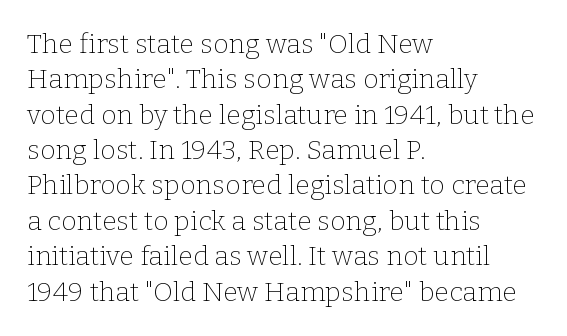
The image shows 27 px text type, upright; set left-aligned, normal line spacing (1.31x), normal letter spacing, not underlined.
